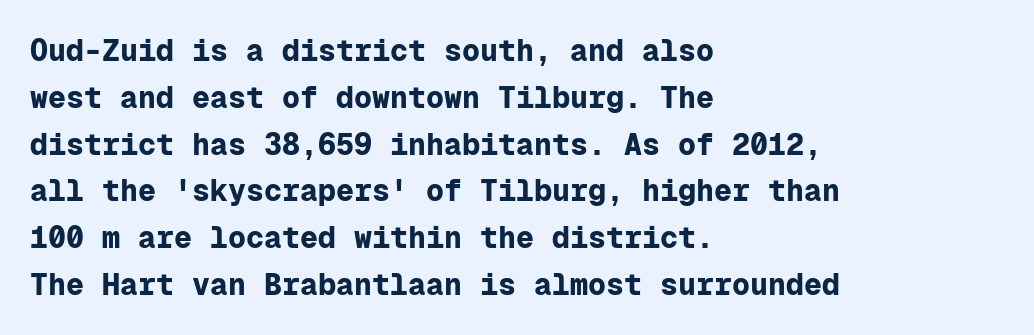
The image shows 30 px bold sans-serif type, upright, monospaced; set left-aligned, normal line spacing (1.56x), normal letter spacing, not underlined; low stroke contrast and a medium x-height.
